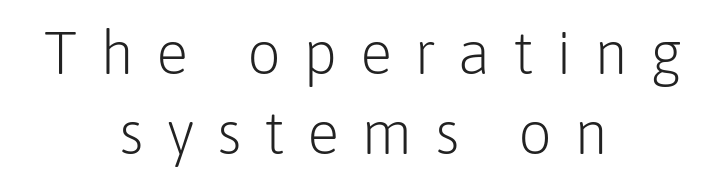
Q: Is the text bold? A: No.
Q: Is the text italic (slanted)? A: No, it is upright.
Q: Is the typeface a serif or a sans-serif typeface? A: Sans-serif.
Q: Is the text underlined? A: No.
Q: How is the paragraph aligned? A: Centered.
Q: Is the spacing between letters normal or unusually wide? A: Unusually wide.
Q: Is the spacing between lines tight, normal or loose? A: Normal.
Q: Width (condensed, normal, or wide)? A: Normal.
Q: Stroke contrast? A: Low.
Q: x-height? A: Medium.
Q: Monospaced? A: No.
